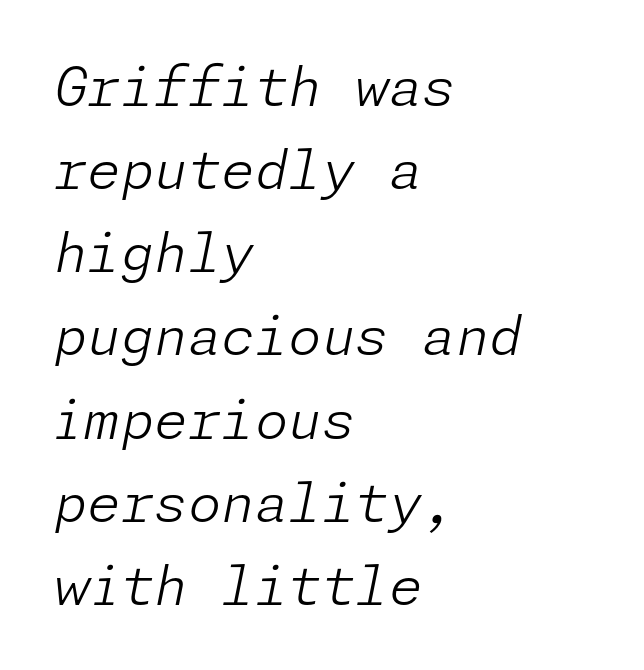
This rendering leaves character spacing at its baseline value. Line starts are locked; line ends wander. Clear beneath every line of the passage. Nothing heavy about these letters — not bold at all.
